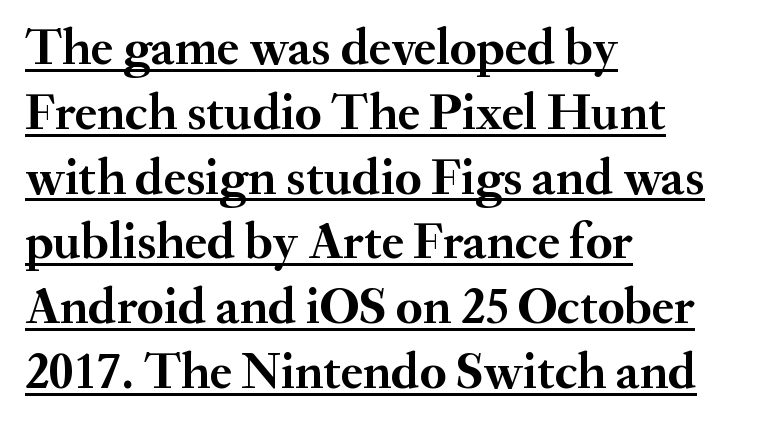
Q: Is the text bold? A: Yes.
Q: Is the text italic (slanted)? A: No, it is upright.
Q: Is the typeface a serif or a sans-serif typeface? A: Serif.
Q: Is the text underlined? A: Yes.
Q: How is the paragraph aligned? A: Left-aligned.
Q: Is the spacing between letters normal or unusually wide? A: Normal.
Q: Is the spacing between lines tight, normal or loose? A: Normal.
Q: Width (condensed, normal, or wide)? A: Normal.
Q: Stroke contrast? A: Medium.
Q: x-height? A: Small.
Q: Monospaced? A: No.
